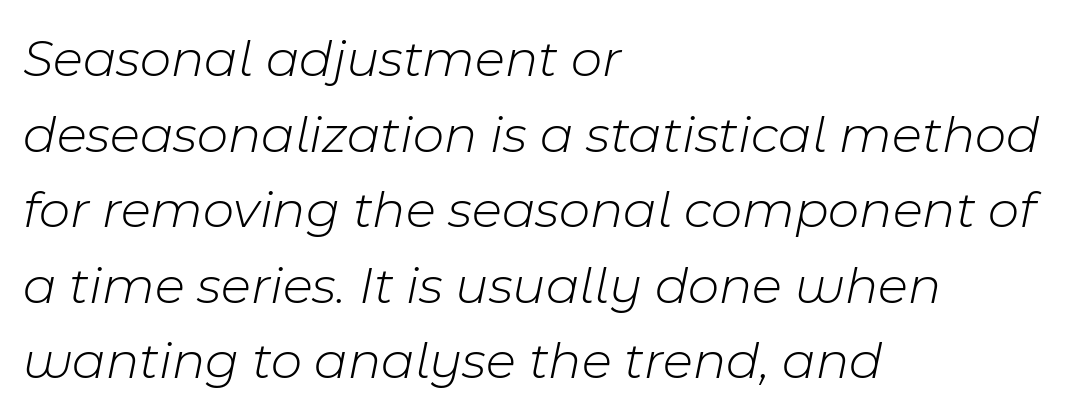
{"italic": "yes", "lean": "right", "slant_degrees": 11, "bold": "no", "weight": "light", "width": "normal", "stroke_contrast": "low", "x_height": "medium", "monospaced": "no", "underline": "no", "align": "left", "line_spacing": "normal", "line_spacing_ratio": 1.4, "letter_spacing": "normal", "letter_spacing_em": 0.0, "glyph_px": 54}
